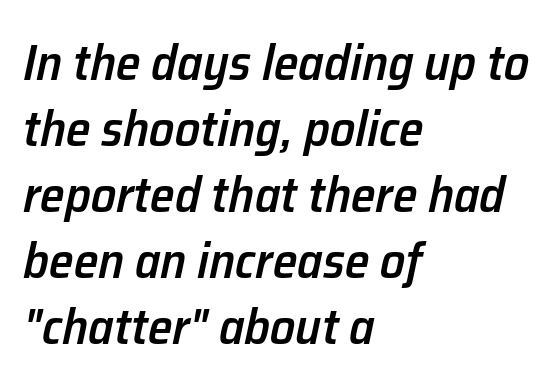
The image shows 50 px semibold type, italic (leaning right); set left-aligned, normal line spacing (1.32x), normal letter spacing, not underlined; low stroke contrast and a medium x-height.
